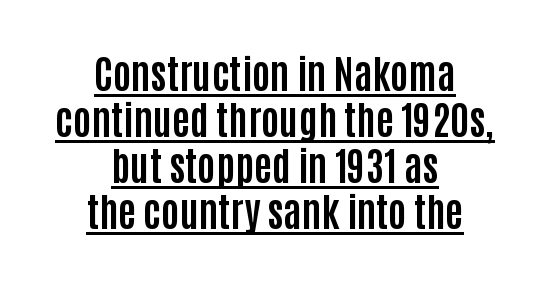
The image shows 39 px bold, condensed sans-serif type, upright; set centered, line spacing 1.18x, normal letter spacing, underlined; low stroke contrast and a large x-height.
